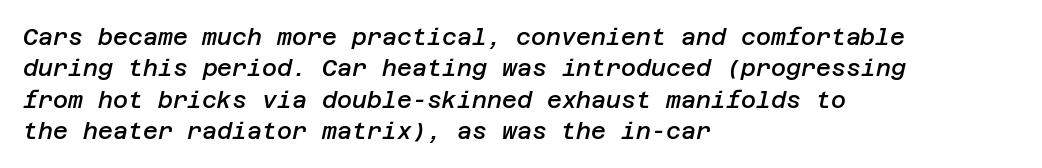
Notice the strokes are somewhat thickened but not fully heavy: this is a semibold. The rows are spaced the way most documents space them. The ragged edge is on the right, which tells us the setting is flush left. Designer's note — italics engaged. Descender tails drop into unmarked territory.
